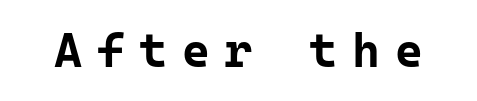
A bare baseline throughout the passage. Each letter, wide or thin by design, is forced into the same width here. What kind of face is this? One without serifs — a sans. Notice how the stems are strictly vertical — no italics here. You could only call the tracking loose — the letters float apart.
